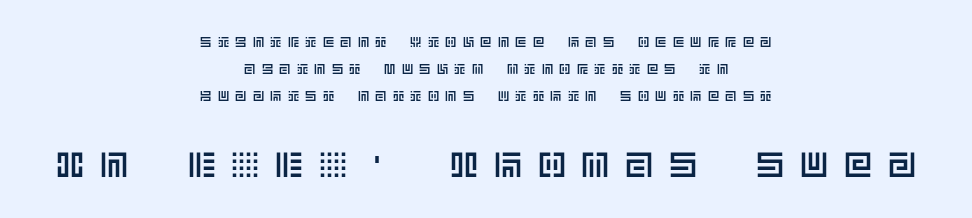
A typesetter would call this leading open, well beyond the default. Style check: upright. Inter-character spacing is expanded well beyond the font's built-in metrics. Clear beneath every line of the passage. The rendering positions every line midway between the sides. The letters in the lower block stand taller than those in the block above.
